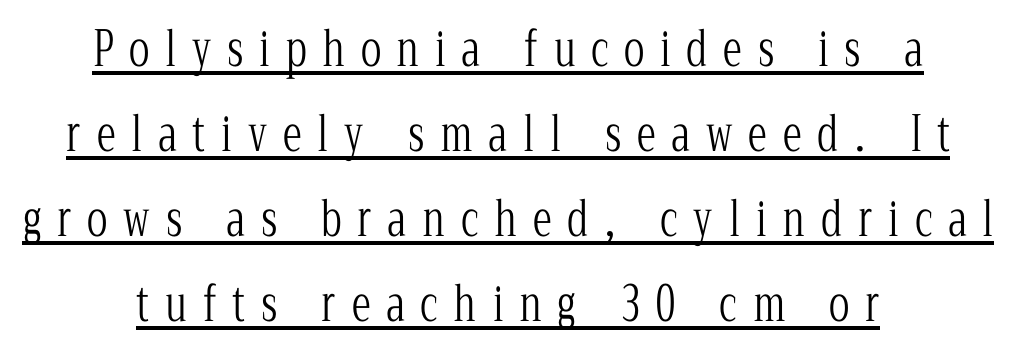
Character widths vary here, with narrow letters taking less room than wide ones. The font is comparable to plain body text, perhaps lighter. This rendering employs a face with finishing strokes, i.e., a serif. The rendering uses the underline text-decoration.
